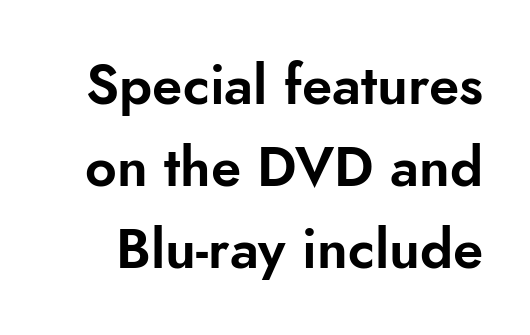
Q: Is the text italic (slanted)? A: No, it is upright.
Q: Is the typeface a serif or a sans-serif typeface? A: Sans-serif.
Q: Is the text underlined? A: No.
Q: Is the spacing between letters normal or unusually wide? A: Normal.
Q: Is the spacing between lines tight, normal or loose? A: Normal.
Q: Width (condensed, normal, or wide)? A: Normal.
Q: Stroke contrast? A: Low.
Q: x-height? A: Small.
Q: Monospaced? A: No.
